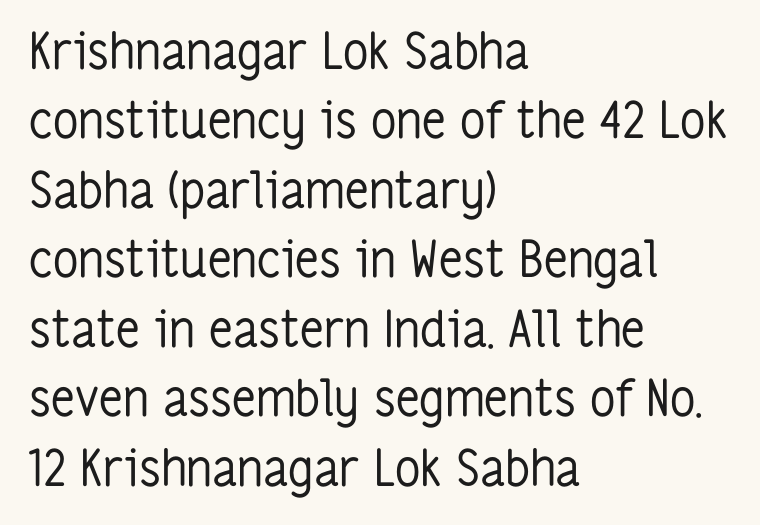
{"serif": "no", "italic": "no", "bold": "no", "weight": "regular", "width": "condensed", "stroke_contrast": "low", "x_height": "medium", "monospaced": "no", "underline": "no", "align": "left", "line_spacing": "normal", "line_spacing_ratio": 1.39, "letter_spacing": "normal", "letter_spacing_em": 0.0, "glyph_px": 50}
